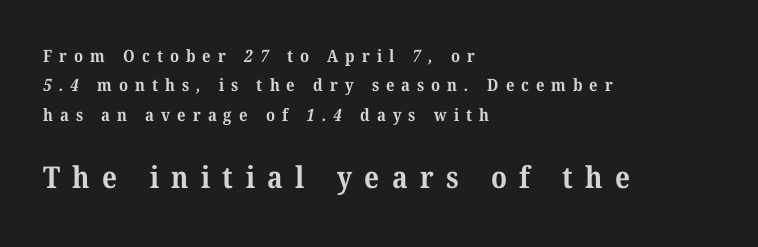
The setting favours the left margin, as ordinary paragraphs usually do. Tracking value appears strongly positive — letters spread wide. The later block is typeset at a bigger size than the earlier block. Serifs: yes, visible at the terminals of the letterforms. The rendering uses natural spacing where letterforms have individual widths.
